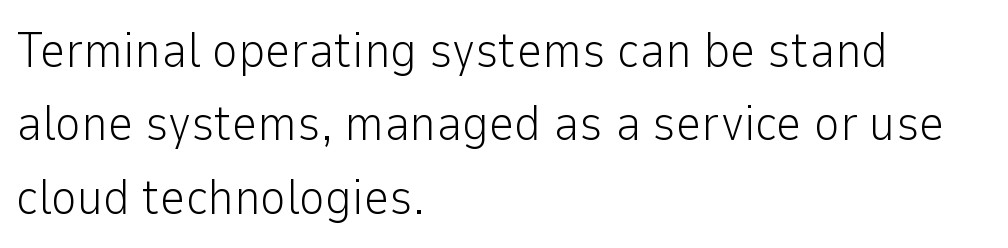
Q: Is the text bold? A: No.
Q: Is the text italic (slanted)? A: No, it is upright.
Q: Is the typeface a serif or a sans-serif typeface? A: Sans-serif.
Q: Is the text underlined? A: No.
Q: How is the paragraph aligned? A: Left-aligned.
Q: Is the spacing between letters normal or unusually wide? A: Normal.
Q: Is the spacing between lines tight, normal or loose? A: Normal.
Q: Width (condensed, normal, or wide)? A: Normal.
Q: Stroke contrast? A: Low.
Q: x-height? A: Medium.
Q: Monospaced? A: No.
